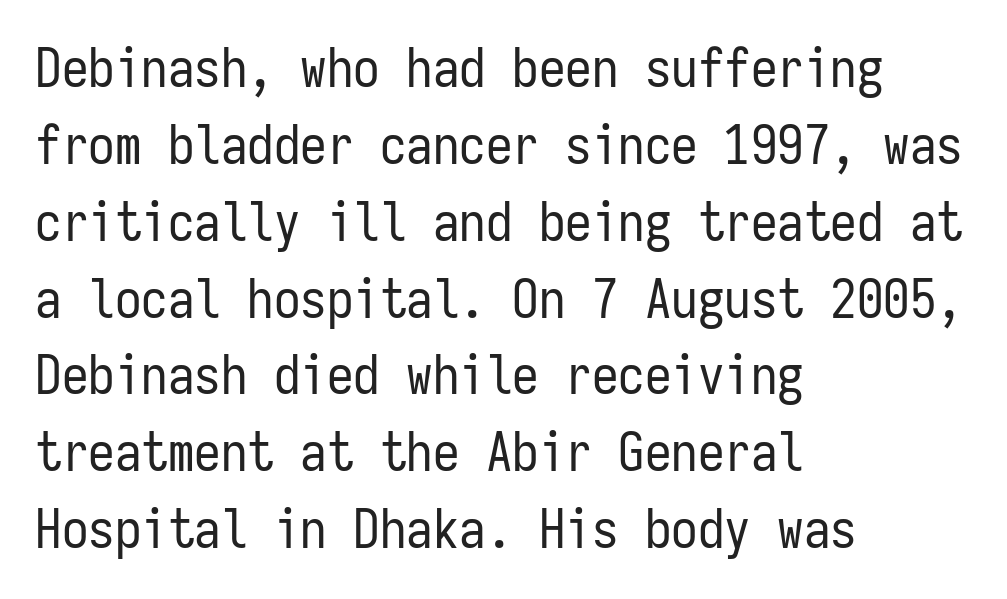
Q: Is the text bold? A: No.
Q: Is the text italic (slanted)? A: No, it is upright.
Q: Is the typeface a serif or a sans-serif typeface? A: Sans-serif.
Q: Is the text underlined? A: No.
Q: How is the paragraph aligned? A: Left-aligned.
Q: Is the spacing between letters normal or unusually wide? A: Normal.
Q: Is the spacing between lines tight, normal or loose? A: Normal.
Q: Width (condensed, normal, or wide)? A: Condensed.
Q: Stroke contrast? A: Low.
Q: x-height? A: Medium.
Q: Monospaced? A: Yes.
